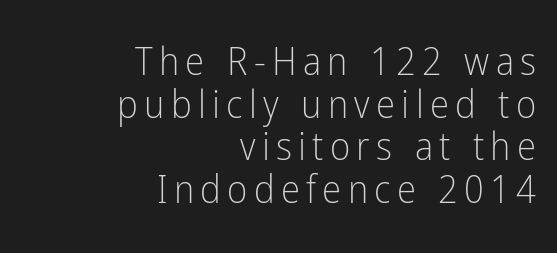
The image shows 39 px light, condensed sans-serif type, upright; set right-aligned, tight line spacing (1.09x), not underlined; low stroke contrast and a medium x-height.
